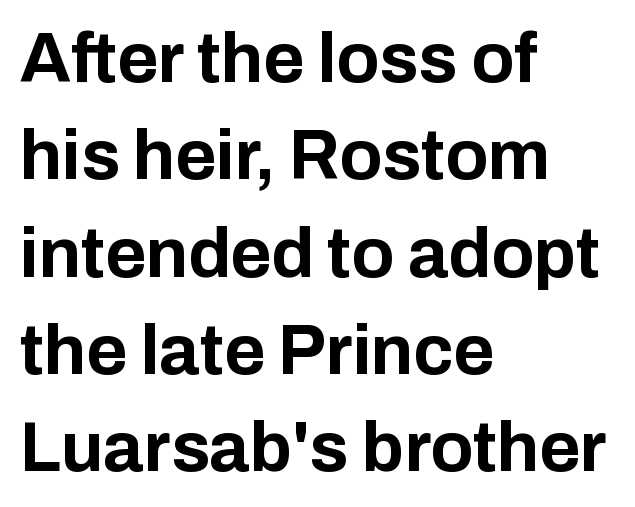
The image shows 70 px bold sans-serif type, upright; set left-aligned, normal line spacing (1.39x), normal letter spacing, not underlined; low stroke contrast and a medium x-height.
